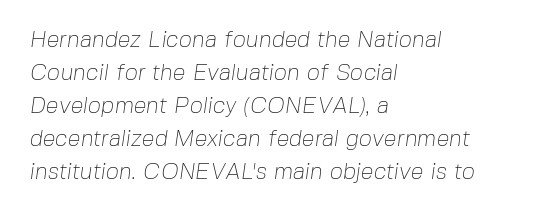
The image shows 23 px text type; set left-aligned, normal line spacing (1.44x), normal letter spacing, not underlined.
